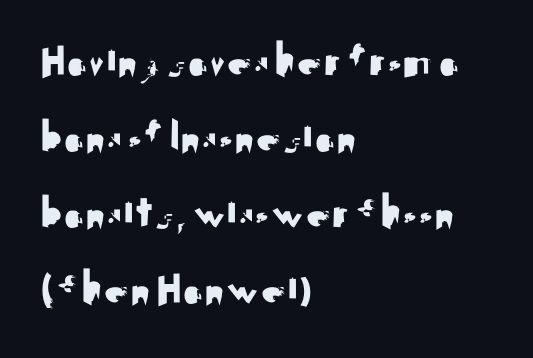
Q: Is the text italic (slanted)? A: No, it is upright.
Q: Is the typeface a serif or a sans-serif typeface? A: Sans-serif.
Q: Is the text underlined? A: No.
Q: How is the paragraph aligned? A: Left-aligned.
Q: Is the spacing between letters normal or unusually wide? A: Normal.
Q: Is the spacing between lines tight, normal or loose? A: Normal.
Q: Width (condensed, normal, or wide)? A: Normal.
Q: Stroke contrast? A: Medium.
Q: x-height? A: Small.
Q: Monospaced? A: No.
